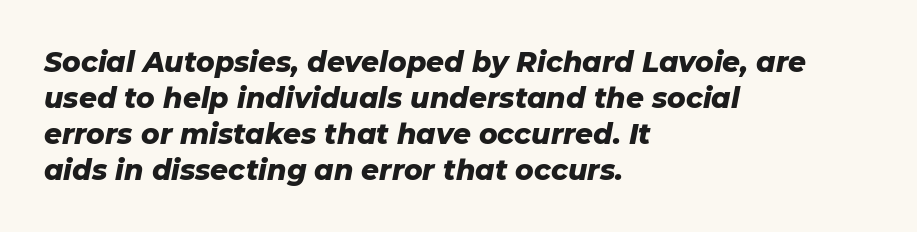
Typeset ragged right — the left edge is the straight one. Honestly, there is no underline to notice here at all. How are the letters spaced? Ordinarily, with no added tracking. Bold? Absolutely — the strokes are thick and heavy.
